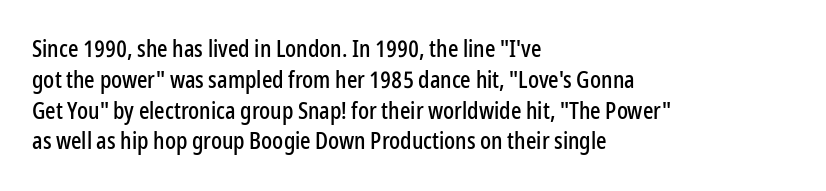
{"italic": "no", "underline": "no", "align": "left", "line_spacing": "normal", "line_spacing_ratio": 1.34, "letter_spacing": "normal", "letter_spacing_em": 0.0, "glyph_px": 23}
